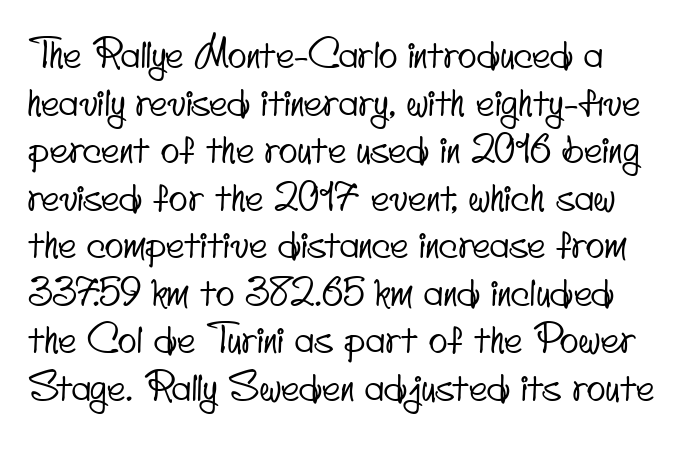
The image shows 39 px condensed sans-serif type; set line spacing 1.22x, normal letter spacing, not underlined; low stroke contrast and a small x-height.
